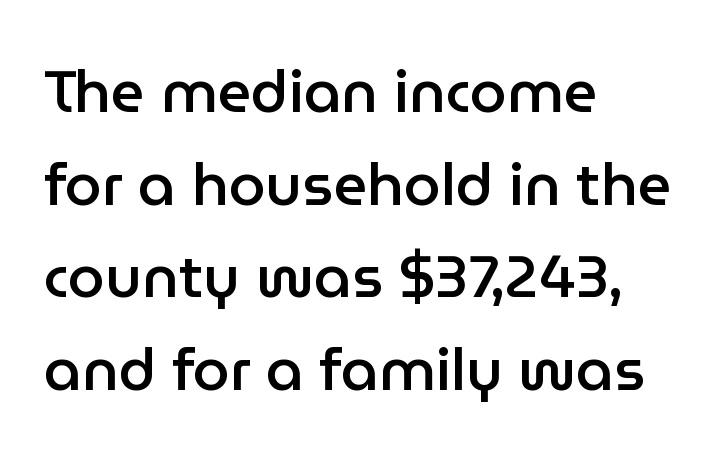
{"serif": "no", "italic": "no", "bold": "semi", "weight": "semibold", "width": "normal", "stroke_contrast": "low", "x_height": "medium", "monospaced": "no", "underline": "no", "align": "left", "line_spacing": "normal", "line_spacing_ratio": 1.57, "letter_spacing": "normal", "letter_spacing_em": 0.0, "glyph_px": 59}
